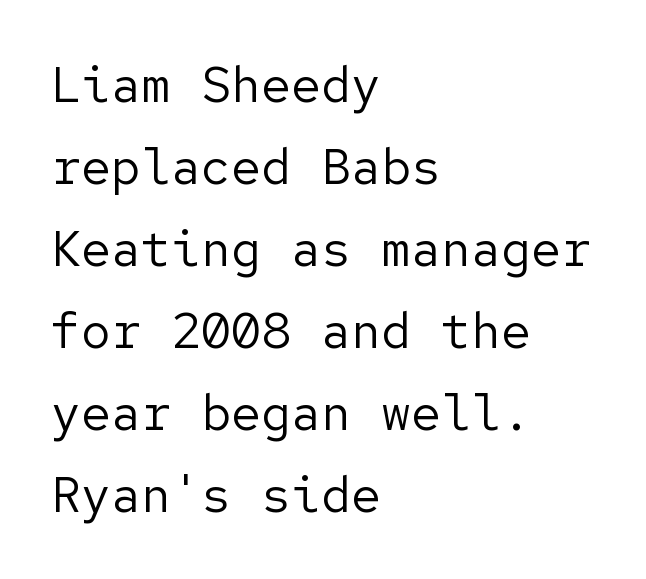
Q: Is the text bold? A: No.
Q: Is the text italic (slanted)? A: No, it is upright.
Q: Is the typeface a serif or a sans-serif typeface? A: Sans-serif.
Q: Is the text underlined? A: No.
Q: How is the paragraph aligned? A: Left-aligned.
Q: Is the spacing between letters normal or unusually wide? A: Normal.
Q: Is the spacing between lines tight, normal or loose? A: Normal.
Q: Width (condensed, normal, or wide)? A: Normal.
Q: Stroke contrast? A: Low.
Q: x-height? A: Medium.
